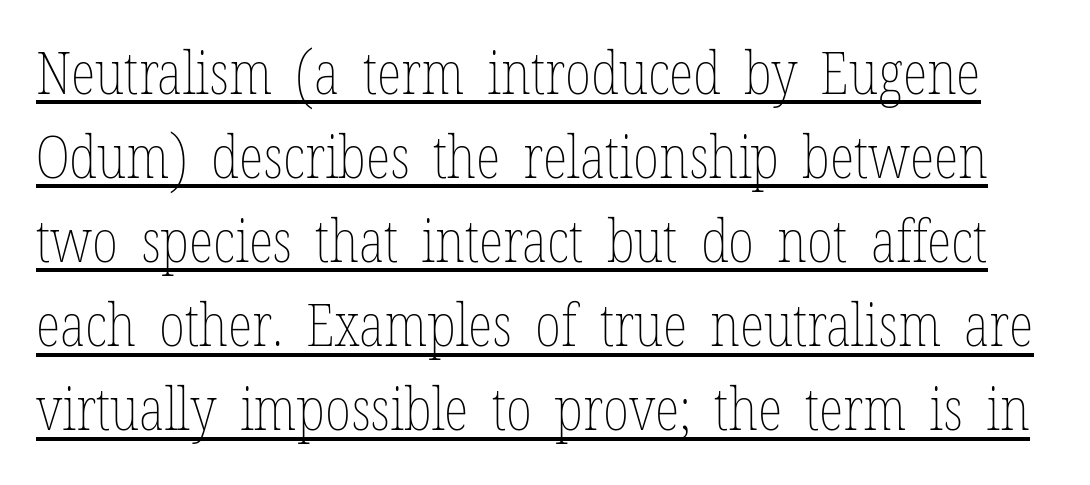
The block of text has a typical density, with ordinary space between rows. Is there an underline? Yes — a line sits under the letters. This sample uses plain, unmodified letter spacing. The letterforms sit at book weight or below. Character widths vary here, with narrow letters taking less room than wide ones.
